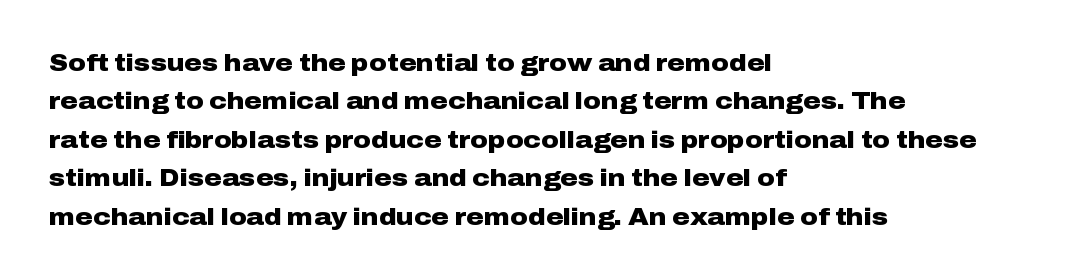
Q: Is the text bold? A: Yes.
Q: Is the text italic (slanted)? A: No, it is upright.
Q: Is the text underlined? A: No.
Q: How is the paragraph aligned? A: Left-aligned.
Q: Is the spacing between letters normal or unusually wide? A: Normal.
Q: Is the spacing between lines tight, normal or loose? A: Normal.
